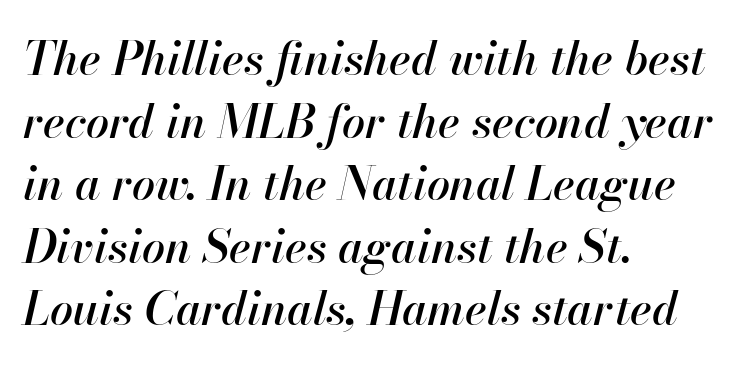
The image shows 46 px text type, italic (leaning right); set left-aligned, normal line spacing (1.36x), normal letter spacing, not underlined; high stroke contrast and a small x-height.
